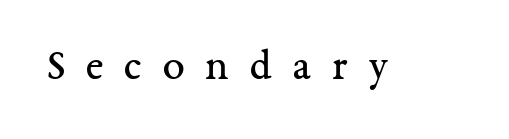
Q: Is the text bold? A: No.
Q: Is the text italic (slanted)? A: No, it is upright.
Q: Is the typeface a serif or a sans-serif typeface? A: Serif.
Q: Is the text underlined? A: No.
Q: Is the spacing between letters normal or unusually wide? A: Unusually wide.
Q: Width (condensed, normal, or wide)? A: Normal.
Q: Stroke contrast? A: Medium.
Q: x-height? A: Medium.
Q: Monospaced? A: No.
